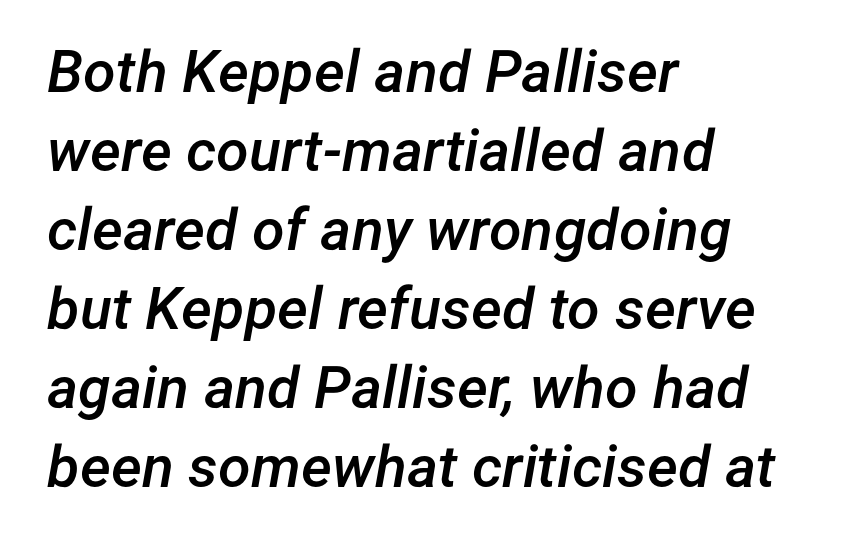
The image shows 59 px semibold type, italic (leaning right); set left-aligned, normal line spacing (1.34x), normal letter spacing, not underlined; low stroke contrast and a medium x-height.
